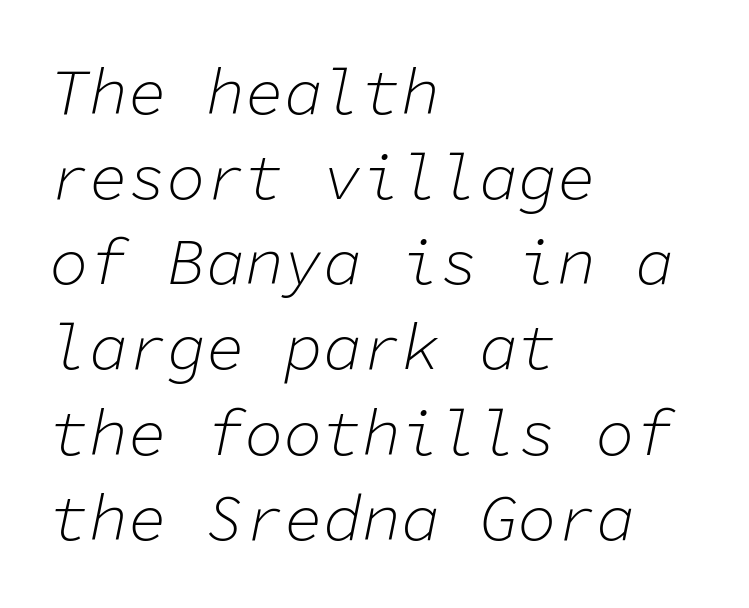
{"italic": "yes", "lean": "right", "slant_degrees": 11, "bold": "no", "weight": "light", "width": "normal", "stroke_contrast": "low", "x_height": "medium", "monospaced": "yes", "underline": "no", "align": "left", "line_spacing": "normal", "line_spacing_ratio": 1.31, "letter_spacing": "normal", "letter_spacing_em": 0.0, "glyph_px": 65}
